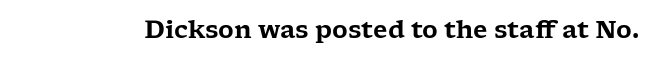
Q: Is the text italic (slanted)? A: No, it is upright.
Q: Is the text underlined? A: No.
Q: Is the spacing between letters normal or unusually wide? A: Normal.
